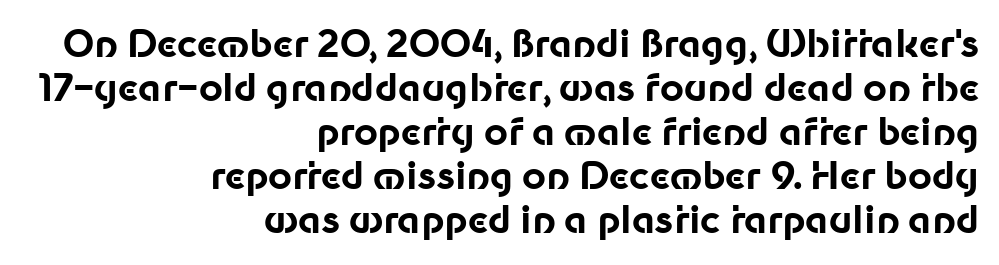
Q: Is the text bold? A: Yes.
Q: Is the text italic (slanted)? A: No, it is upright.
Q: Is the typeface a serif or a sans-serif typeface? A: Sans-serif.
Q: Is the text underlined? A: No.
Q: How is the paragraph aligned? A: Right-aligned.
Q: Is the spacing between letters normal or unusually wide? A: Normal.
Q: Width (condensed, normal, or wide)? A: Normal.
Q: Stroke contrast? A: Low.
Q: x-height? A: Medium.
Q: Monospaced? A: No.
